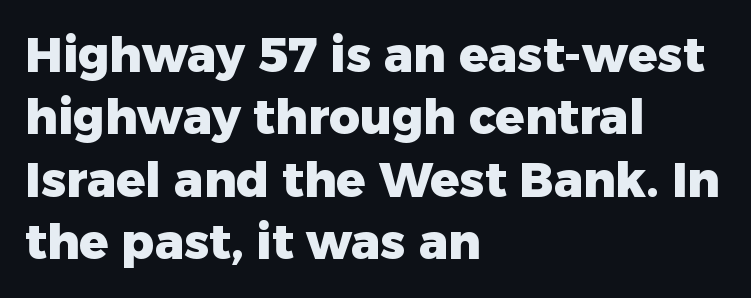
{"serif": "no", "italic": "no", "bold": "yes", "weight": "heavy", "width": "normal", "stroke_contrast": "low", "x_height": "medium", "monospaced": "no", "underline": "no", "align": "left", "line_spacing": "normal", "line_spacing_ratio": 1.3, "letter_spacing": "normal", "letter_spacing_em": 0.0, "glyph_px": 48}
